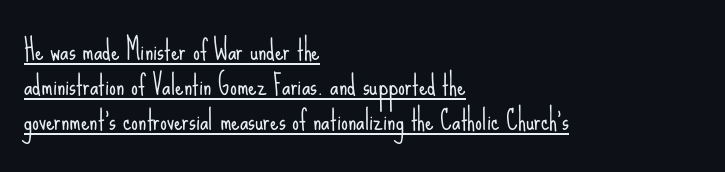
{"italic": "no", "bold": "no", "underline": "yes", "align": "left", "line_spacing": "normal", "line_spacing_ratio": 1.3, "letter_spacing": "normal", "letter_spacing_em": 0.0, "glyph_px": 27}
